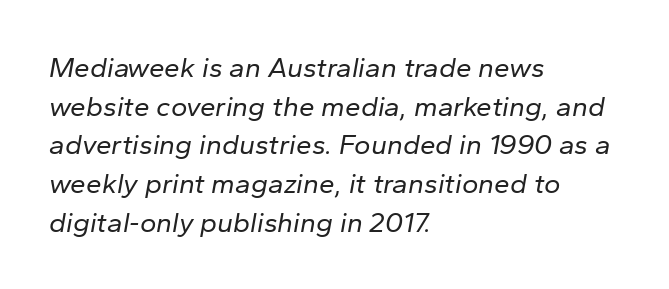
Horizontally, the lines are justified to the leading edge only. Rule under the text: the space is simply empty. You could call the tracking neutral — neither tight nor loose. Emphasis-style slanted type is in use. The vertical gap from one line to the next is medium. Stems here are at most as thick as an everyday book face.
